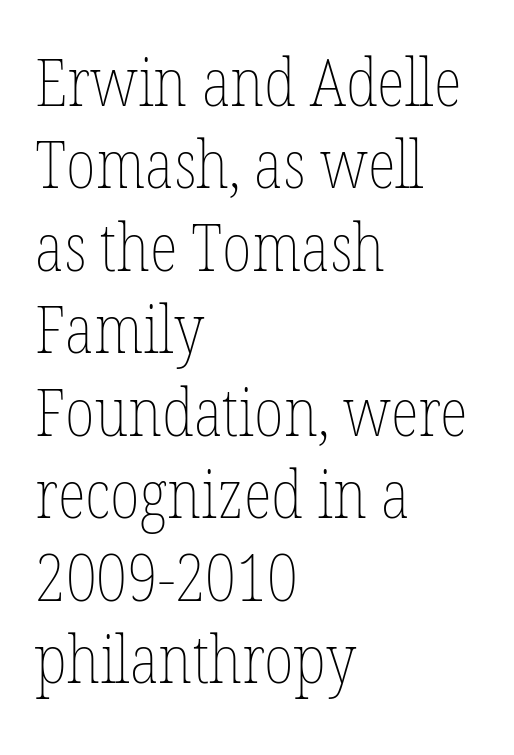
The image shows 66 px thin, condensed type, upright; set left-aligned, normal line spacing (1.25x), normal letter spacing, not underlined; low stroke contrast and a medium x-height.
